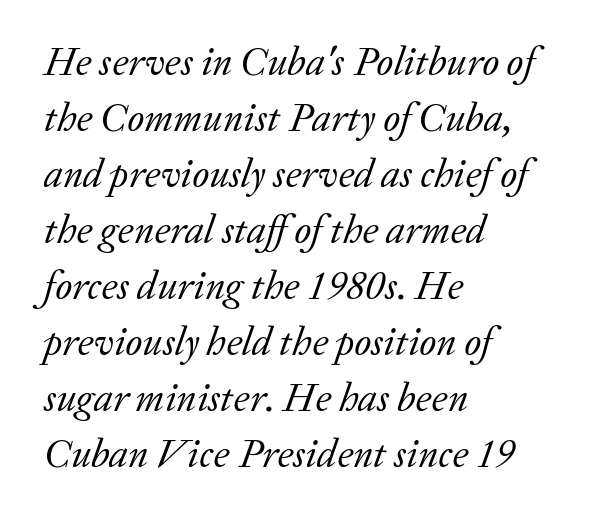
The image shows 40 px regular-weight serif type, italic (leaning right); set left-aligned, normal line spacing (1.4x), normal letter spacing, not underlined; low stroke contrast and a medium x-height.
